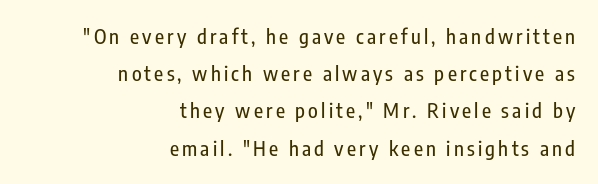
{"italic": "no", "underline": "no", "align": "right", "line_spacing_ratio": 1.86, "glyph_px": 20}
